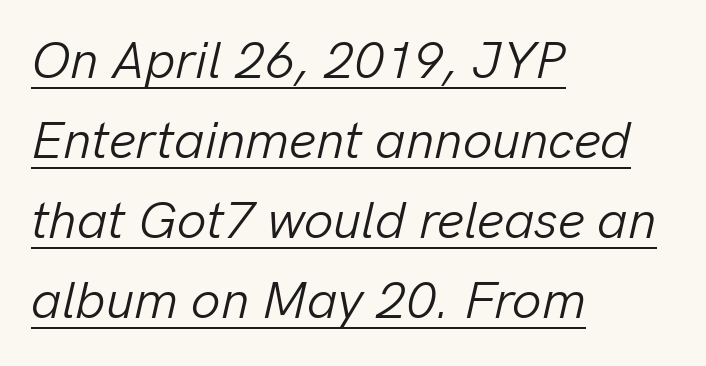
Q: Is the text bold? A: No.
Q: Is the text italic (slanted)? A: Yes, it leans right by about 13 degrees.
Q: Is the text underlined? A: Yes.
Q: How is the paragraph aligned? A: Left-aligned.
Q: Is the spacing between letters normal or unusually wide? A: Normal.
Q: Is the spacing between lines tight, normal or loose? A: Normal.
Q: Width (condensed, normal, or wide)? A: Normal.
Q: Stroke contrast? A: Low.
Q: x-height? A: Medium.
Q: Monospaced? A: No.
